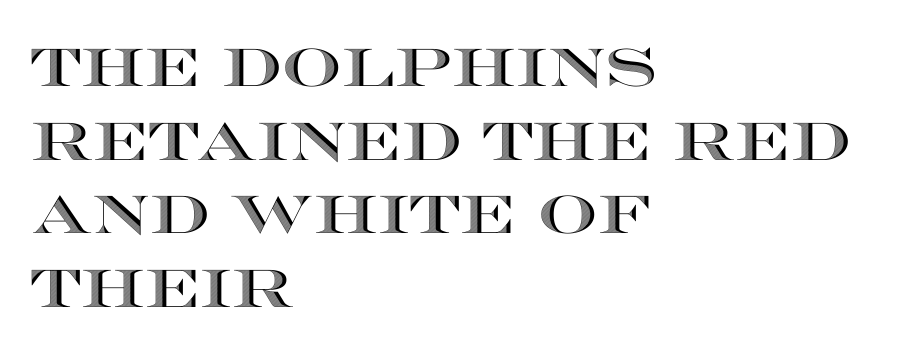
The block of text has a typical density, with ordinary space between rows. The string is rendered with underlining switched off. Short note: letters normally spaced. The axis of the letterforms is exactly vertical. The lines are quadded left. The face used here is proportionally spaced, like ordinary book or web type.
